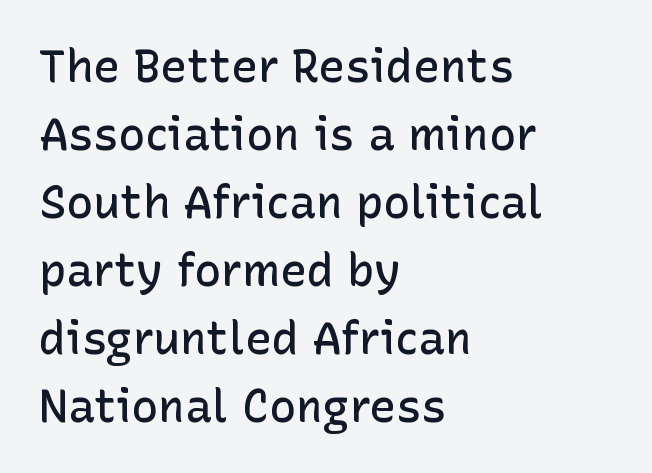
{"serif": "no", "italic": "no", "bold": "semi", "weight": "semibold", "width": "normal", "stroke_contrast": "low", "x_height": "medium", "monospaced": "no", "underline": "no", "align": "left", "line_spacing": "normal", "line_spacing_ratio": 1.51, "letter_spacing": "normal", "letter_spacing_em": 0.0, "glyph_px": 45}
